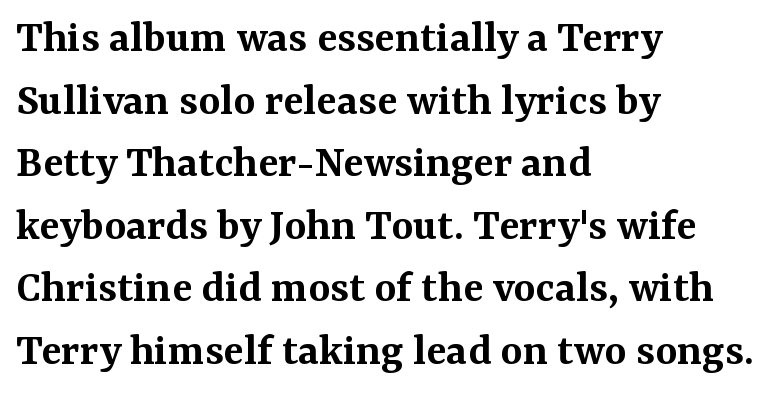
The image shows 47 px semibold serif type, upright; set left-aligned, normal line spacing (1.33x), normal letter spacing, not underlined; medium stroke contrast and a medium x-height.
